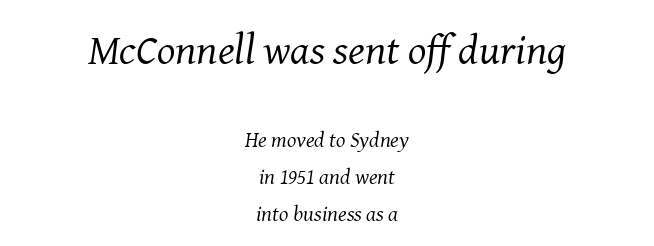
{"serif": "yes", "italic": "yes", "lean": "right", "slant_degrees": 8, "bold": "no", "weight": "regular", "width": "normal", "stroke_contrast": "medium", "x_height": "medium", "monospaced": "no", "underline": "no", "align": "center", "line_spacing": "normal", "line_spacing_ratio": 1.67, "letter_spacing": "normal", "letter_spacing_em": 0.0, "larger_block": "first", "size_ratio": 1.95, "glyph_px": 43}
